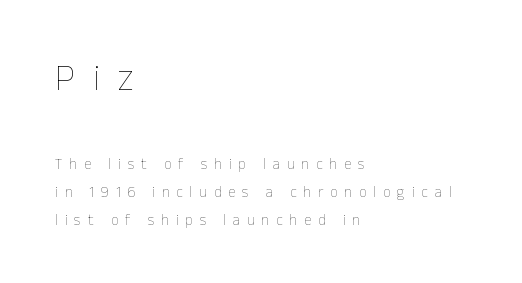
Q: Is the text bold? A: No.
Q: Is the text italic (slanted)? A: No, it is upright.
Q: Is the text underlined? A: No.
Q: How is the paragraph aligned? A: Left-aligned.
Q: Is the spacing between letters normal or unusually wide? A: Unusually wide.
Q: Which block of text is set in a larger size, the first (top) or the second (bottom)? A: The first (top) one.
Q: Width (condensed, normal, or wide)? A: Normal.
Q: Stroke contrast? A: Low.
Q: x-height? A: Medium.
Q: Monospaced? A: No.
